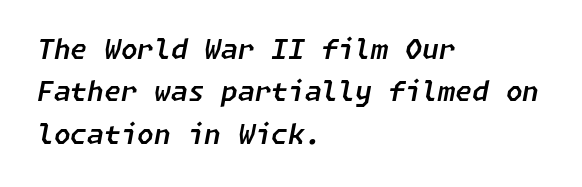
Compared with typical body copy, the letter spacing here is the same. Short and long lines alike share a common starting point at left. Horizontal bands of white between lines are of average thickness. Bare-footed words on every line. The glyphs look as if they've been sheared to an angle.
